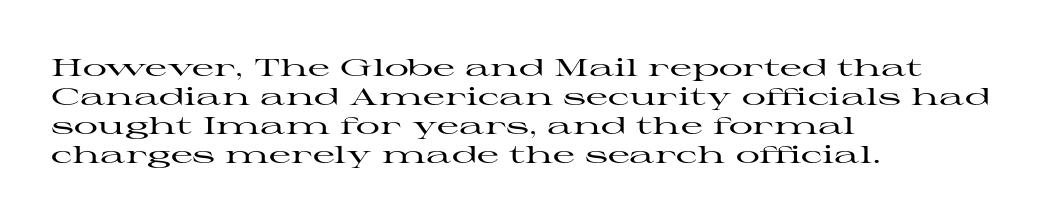
The image shows 24 px text type, upright; set left-aligned, line spacing 1.21x, normal letter spacing, not underlined.
